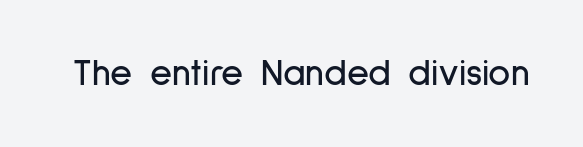
The image shows 38 px condensed sans-serif type, upright; set normal letter spacing, not underlined; low stroke contrast and a medium x-height.
